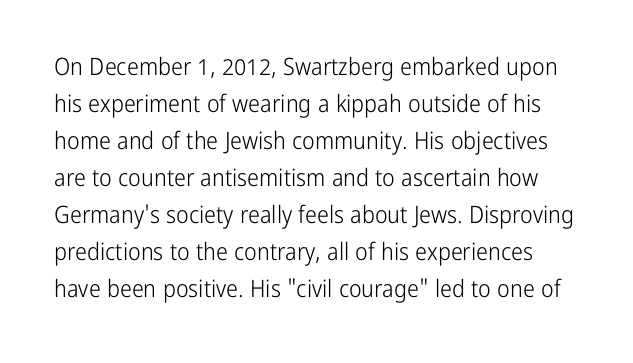
The letters stand upright; this is a roman face. Nothing unusual about the tracking: characters are spaced as the font intends. Descenders hang freely into open space. These glyphs show unthickened strokes, regular width or finer. The passage shown stacks its lines at a standard gap.
